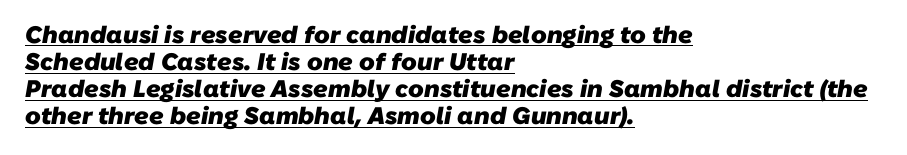
Q: Is the text bold? A: Yes.
Q: Is the text underlined? A: Yes.
Q: How is the paragraph aligned? A: Left-aligned.
Q: Is the spacing between letters normal or unusually wide? A: Normal.
Q: Is the spacing between lines tight, normal or loose? A: Tight.
